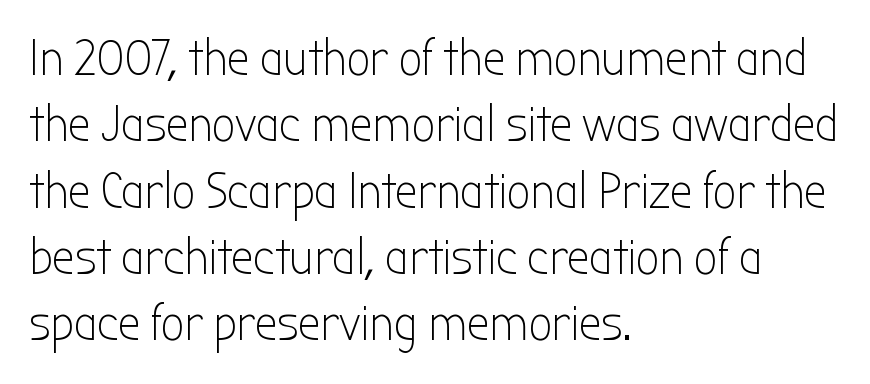
Q: Is the text bold? A: No.
Q: Is the text italic (slanted)? A: No, it is upright.
Q: Is the typeface a serif or a sans-serif typeface? A: Sans-serif.
Q: Is the text underlined? A: No.
Q: How is the paragraph aligned? A: Left-aligned.
Q: Is the spacing between letters normal or unusually wide? A: Normal.
Q: Is the spacing between lines tight, normal or loose? A: Normal.
Q: Width (condensed, normal, or wide)? A: Condensed.
Q: Stroke contrast? A: Low.
Q: x-height? A: Medium.
Q: Monospaced? A: No.
